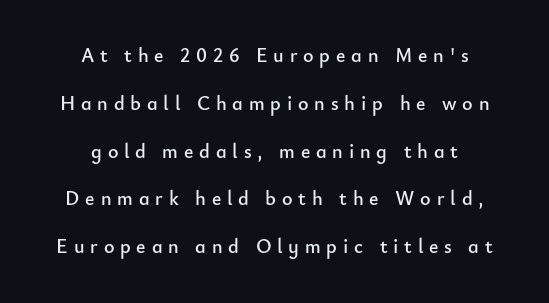
The image shows 20 px text type, upright; set centered, loose line spacing (2.39x), unusually wide letter spacing (+0.29 em), not underlined.
